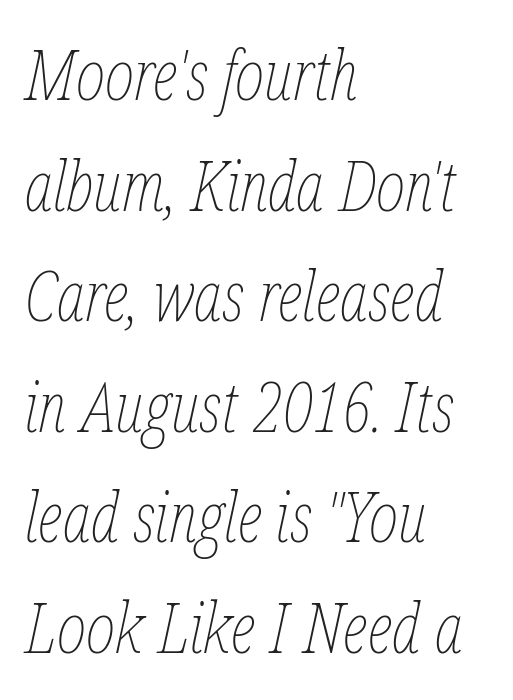
Q: Is the text bold? A: No.
Q: Is the text italic (slanted)? A: Yes, it leans right by about 12 degrees.
Q: Is the text underlined? A: No.
Q: How is the paragraph aligned? A: Left-aligned.
Q: Is the spacing between letters normal or unusually wide? A: Normal.
Q: Is the spacing between lines tight, normal or loose? A: Normal.
Q: Width (condensed, normal, or wide)? A: Condensed.
Q: Stroke contrast? A: Low.
Q: x-height? A: Medium.
Q: Monospaced? A: No.
